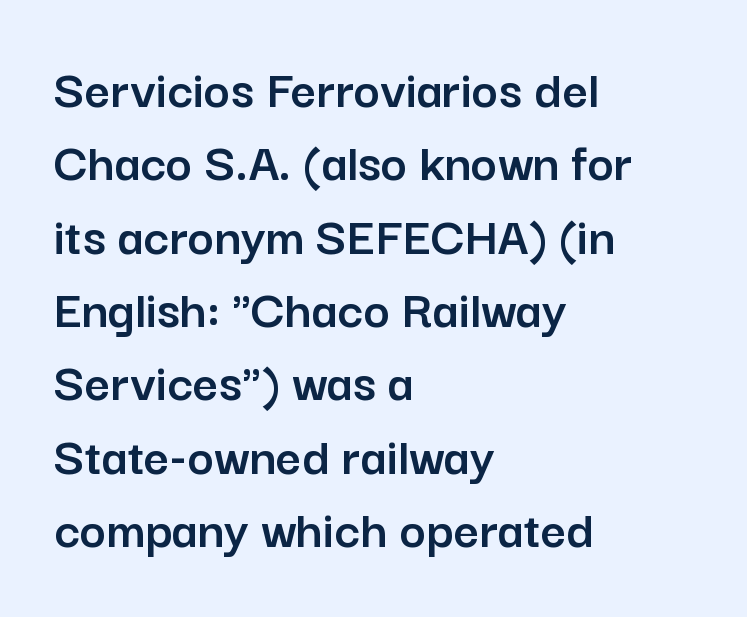
Left-aligned paragraph, ragged on the right. Quick note: interline space is typical. How are the letters spaced? Ordinarily, with no added tracking. Here the designer chose a conventional face with non-uniform glyph widths. Are there feet on the stems? There aren't — it's a sans.
